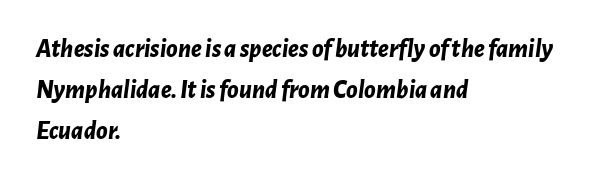
{"italic": "yes", "lean": "right", "slant_degrees": 7, "bold": "yes", "underline": "no", "align": "left", "line_spacing": "normal", "line_spacing_ratio": 1.57, "letter_spacing": "normal", "letter_spacing_em": 0.0, "glyph_px": 26}
